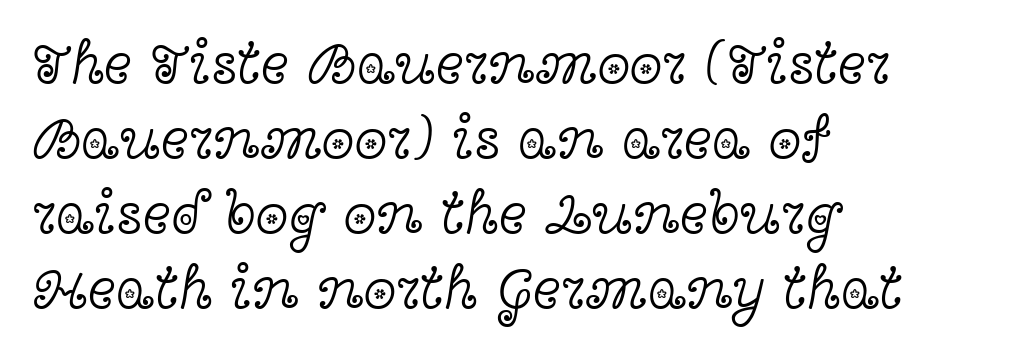
Type style note: has serifs. One-word summary of the alignment: left. Stroke mass is kept to a normal reading level or below. What's the leading like? Ordinary, nothing unusual.
